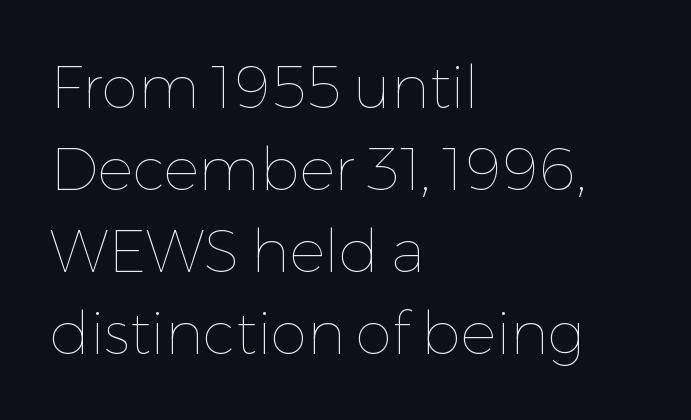
Q: Is the text bold? A: No.
Q: Is the text italic (slanted)? A: No, it is upright.
Q: Is the text underlined? A: No.
Q: How is the paragraph aligned? A: Left-aligned.
Q: Is the spacing between letters normal or unusually wide? A: Normal.
Q: Is the spacing between lines tight, normal or loose? A: Normal.
Q: Width (condensed, normal, or wide)? A: Normal.
Q: Stroke contrast? A: Low.
Q: x-height? A: Medium.
Q: Monospaced? A: No.
